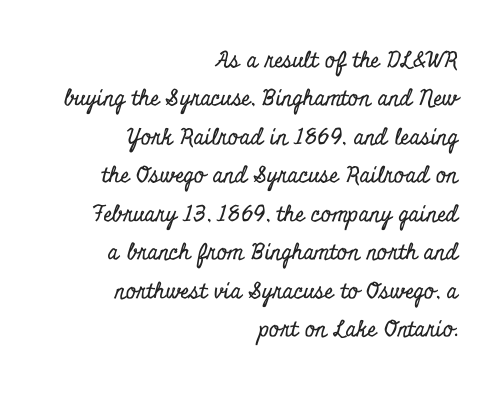
Nothing unusual about the tracking: characters are spaced as the font intends. Typeset ragged left — the right edge is the straight one. Beneath every word, the page is bare.
